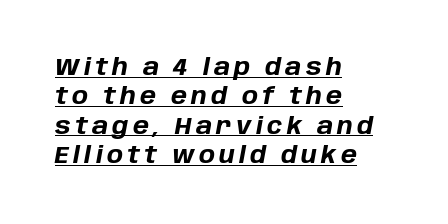
The image shows 24 px bold type, italic (leaning right); set left-aligned, line spacing 1.22x, underlined.
